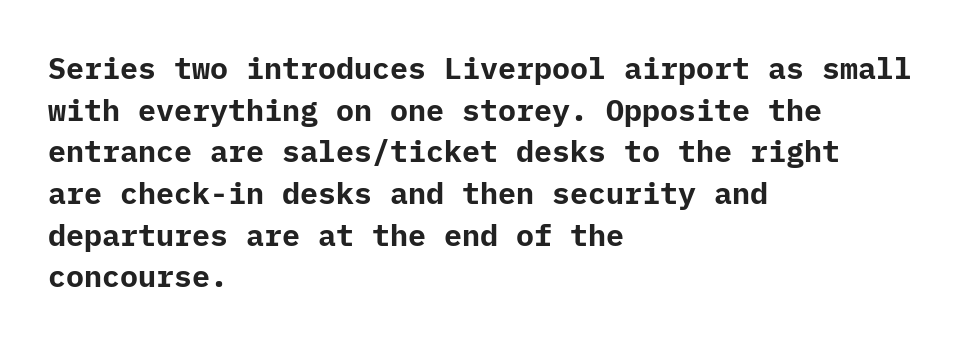
Q: Is the text bold? A: Yes.
Q: Is the text italic (slanted)? A: No, it is upright.
Q: Is the typeface a serif or a sans-serif typeface? A: Sans-serif.
Q: Is the text underlined? A: No.
Q: How is the paragraph aligned? A: Left-aligned.
Q: Is the spacing between letters normal or unusually wide? A: Normal.
Q: Is the spacing between lines tight, normal or loose? A: Normal.
Q: Width (condensed, normal, or wide)? A: Normal.
Q: Stroke contrast? A: Low.
Q: x-height? A: Medium.
